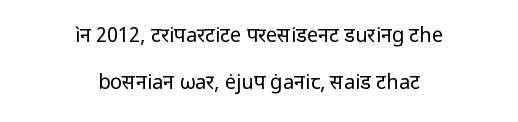
The image shows 20 px text type, upright; set centered, loose line spacing (2.35x), normal letter spacing, not underlined.
